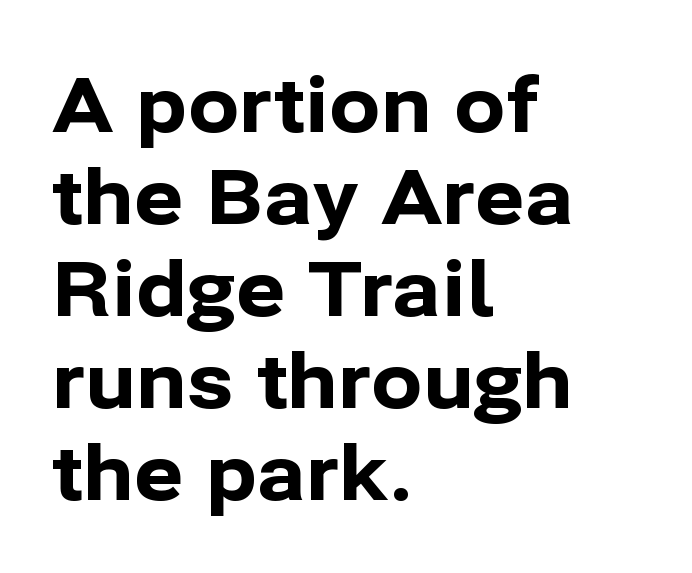
Does extra space separate the letters? No, they use regular spacing. I'd describe the lettering as bold — thick and assertive. The ragged edge is on the right, which tells us the setting is flush left. You can tell from the bare stems that sans-serif type was used. Italic? Not at all — the glyphs are vertical. Nobody drew a line under any word here.
